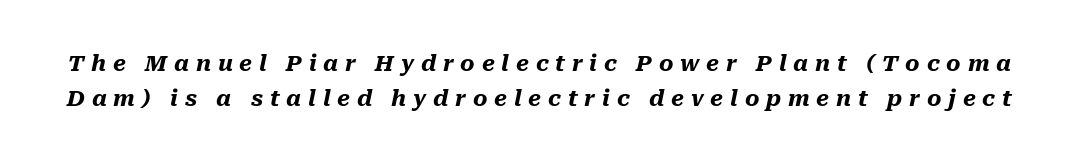
{"italic": "yes", "lean": "right", "slant_degrees": 10, "bold": "yes", "underline": "no", "line_spacing": "normal", "line_spacing_ratio": 1.6, "letter_spacing": "wide", "letter_spacing_em": 0.31, "glyph_px": 22}
